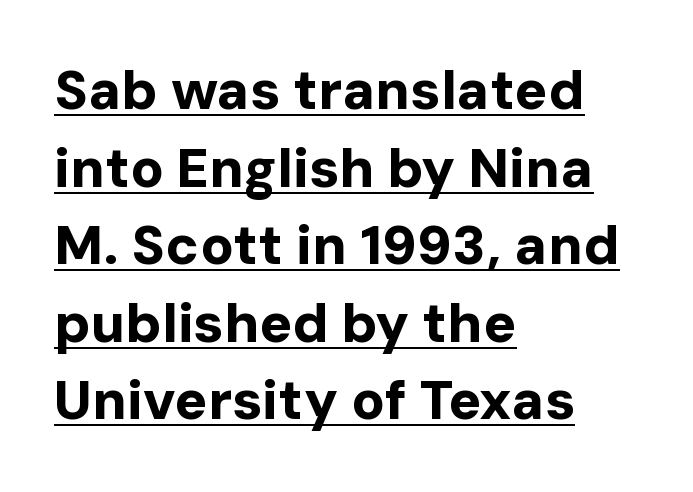
{"serif": "no", "italic": "no", "bold": "yes", "weight": "bold", "width": "normal", "stroke_contrast": "low", "x_height": "medium", "monospaced": "no", "underline": "yes", "align": "left", "line_spacing": "normal", "line_spacing_ratio": 1.41, "letter_spacing": "normal", "letter_spacing_em": 0.0, "glyph_px": 55}
